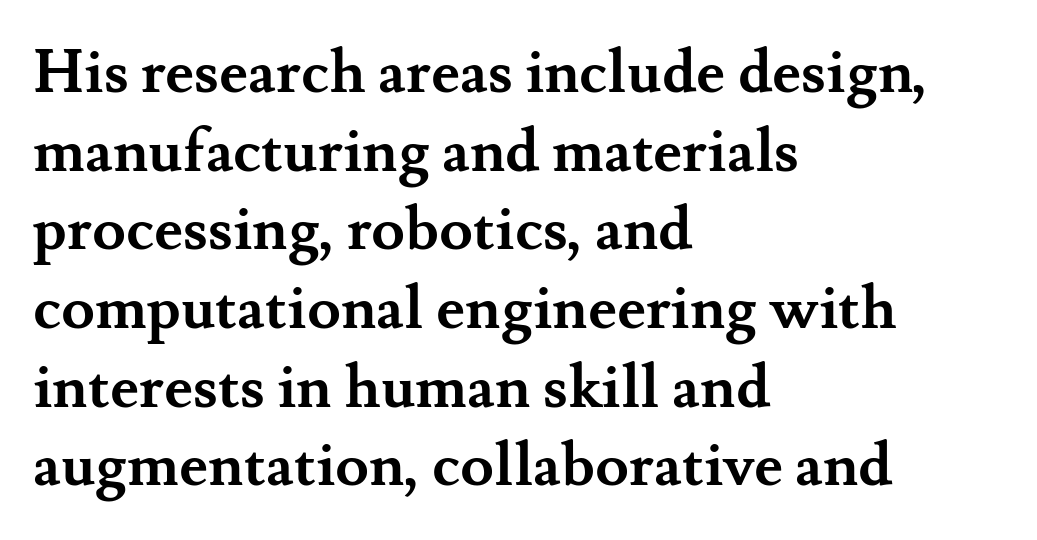
Is this a sans? No — the strokes have serifs. The passage shown stacks its lines at a standard gap. The area under the type is left untouched. A typesetter would mark this as roman, not italic. Reading down the block, your eye returns to a fixed left position each line.
